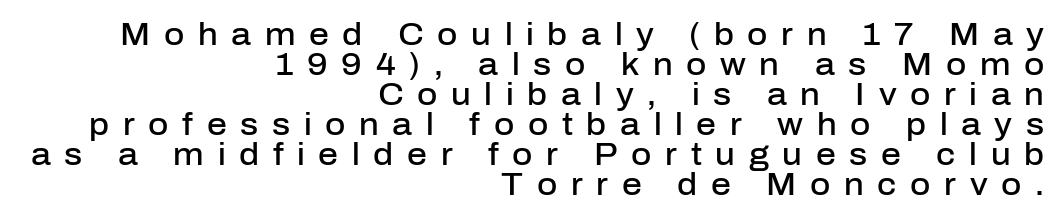
The passage shown is semibold, sitting just below true bold. The rendering uses a small line-height, squeezing the rows. Each letter keeps its own natural width here, so spacing adapts to shape. Nope, not italic — everything's standing straight. The baseline area is clear. Does the type have serifs? No, each stem ends abruptly.
